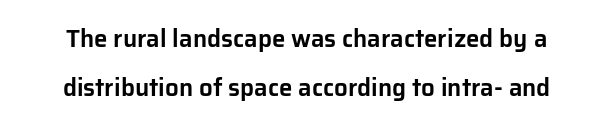
The image shows 24 px text type, upright; set centered, loose line spacing (2.06x), normal letter spacing, not underlined.
